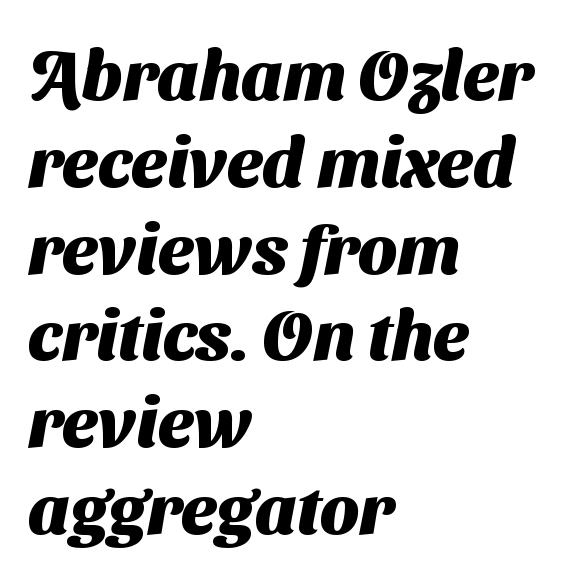
Q: Is the text bold? A: Yes.
Q: Is the typeface a serif or a sans-serif typeface? A: Sans-serif.
Q: Is the text underlined? A: No.
Q: How is the paragraph aligned? A: Left-aligned.
Q: Is the spacing between letters normal or unusually wide? A: Normal.
Q: Width (condensed, normal, or wide)? A: Normal.
Q: Stroke contrast? A: Medium.
Q: x-height? A: Medium.
Q: Monospaced? A: No.
